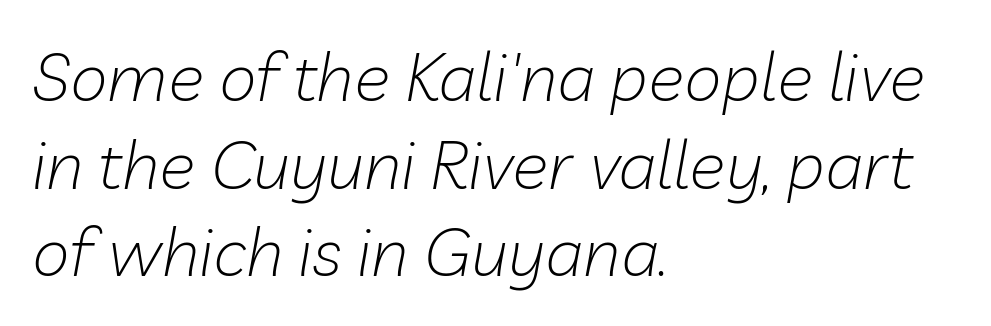
Q: Is the text bold? A: No.
Q: Is the text italic (slanted)? A: Yes, it leans right by about 10 degrees.
Q: Is the text underlined? A: No.
Q: How is the paragraph aligned? A: Left-aligned.
Q: Is the spacing between letters normal or unusually wide? A: Normal.
Q: Is the spacing between lines tight, normal or loose? A: Normal.
Q: Width (condensed, normal, or wide)? A: Normal.
Q: Stroke contrast? A: Low.
Q: x-height? A: Medium.
Q: Monospaced? A: No.
